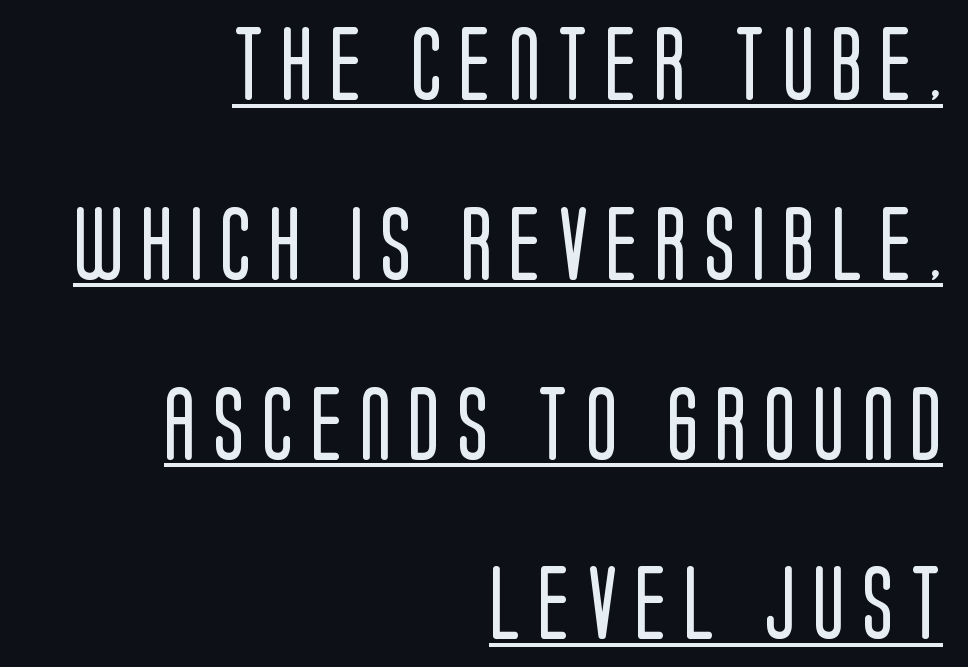
{"serif": "no", "italic": "no", "bold": "no", "weight": "regular", "width": "condensed", "stroke_contrast": "low", "x_height": "large", "monospaced": "no", "underline": "yes", "align": "right", "line_spacing": "loose", "line_spacing_ratio": 2.43, "letter_spacing": "wide", "letter_spacing_em": 0.23, "glyph_px": 74}
